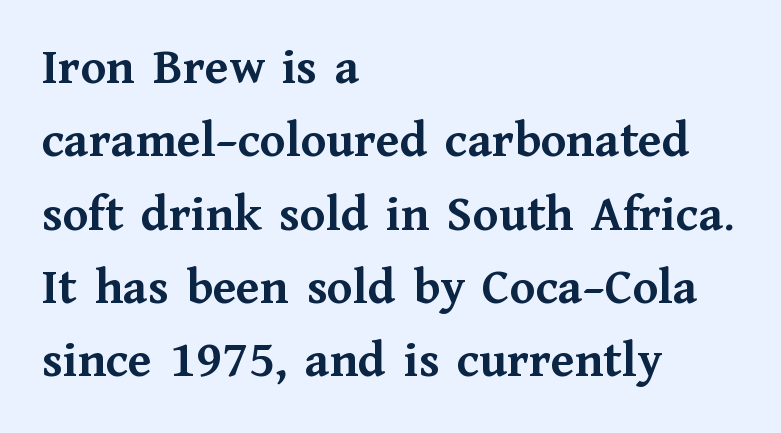
Q: Is the text bold? A: Yes.
Q: Is the text italic (slanted)? A: No, it is upright.
Q: Is the typeface a serif or a sans-serif typeface? A: Serif.
Q: Is the text underlined? A: No.
Q: How is the paragraph aligned? A: Left-aligned.
Q: Is the spacing between letters normal or unusually wide? A: Normal.
Q: Is the spacing between lines tight, normal or loose? A: Normal.
Q: Width (condensed, normal, or wide)? A: Normal.
Q: Stroke contrast? A: Medium.
Q: x-height? A: Medium.
Q: Monospaced? A: No.
